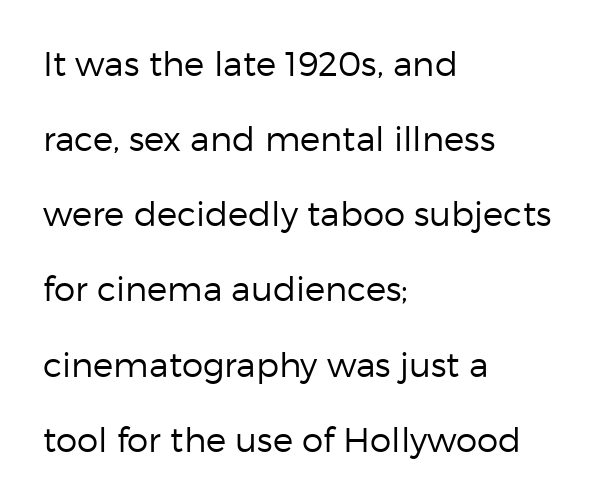
{"serif": "no", "italic": "no", "bold": "no", "weight": "regular", "width": "normal", "stroke_contrast": "low", "x_height": "medium", "monospaced": "no", "underline": "no", "align": "left", "line_spacing": "loose", "line_spacing_ratio": 2.21, "letter_spacing": "normal", "letter_spacing_em": 0.0, "glyph_px": 34}
